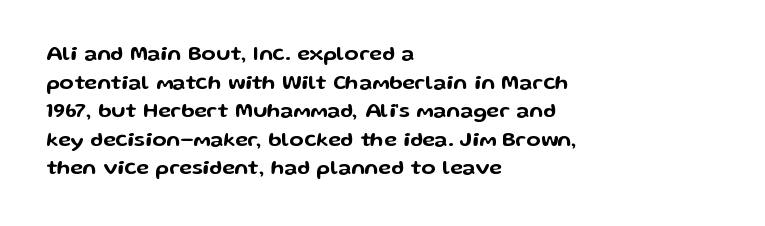
{"italic": "no", "underline": "no", "align": "left", "line_spacing": "normal", "line_spacing_ratio": 1.36, "letter_spacing": "normal", "letter_spacing_em": 0.0, "glyph_px": 21}
